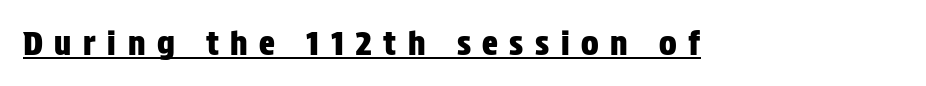
If you drew a line through each stem, it would be perfectly vertical. Descenders here cross a horizontal rule under the line. What stands out about the letter spacing? Its width — letters are far apart. Each letter keeps its own natural width here, so spacing adapts to shape. Observe the absence of serifs on each vertical stroke in this sample.
